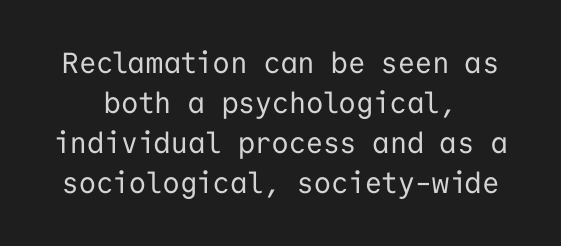
{"serif": "no", "italic": "no", "bold": "no", "weight": "regular", "width": "normal", "stroke_contrast": "low", "x_height": "medium", "monospaced": "yes", "underline": "no", "align": "center", "line_spacing": "normal", "line_spacing_ratio": 1.38, "letter_spacing": "normal", "letter_spacing_em": 0.0, "glyph_px": 29}
